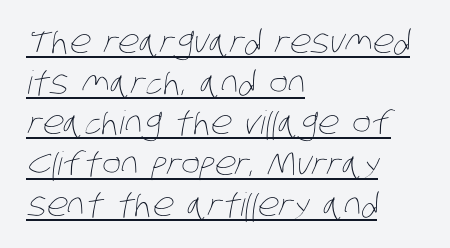
{"bold": "no", "weight": "thin", "width": "condensed", "stroke_contrast": "low", "x_height": "large", "monospaced": "no", "underline": "yes", "align": "left", "line_spacing": "normal", "line_spacing_ratio": 1.27, "letter_spacing": "normal", "letter_spacing_em": 0.0, "glyph_px": 32}
